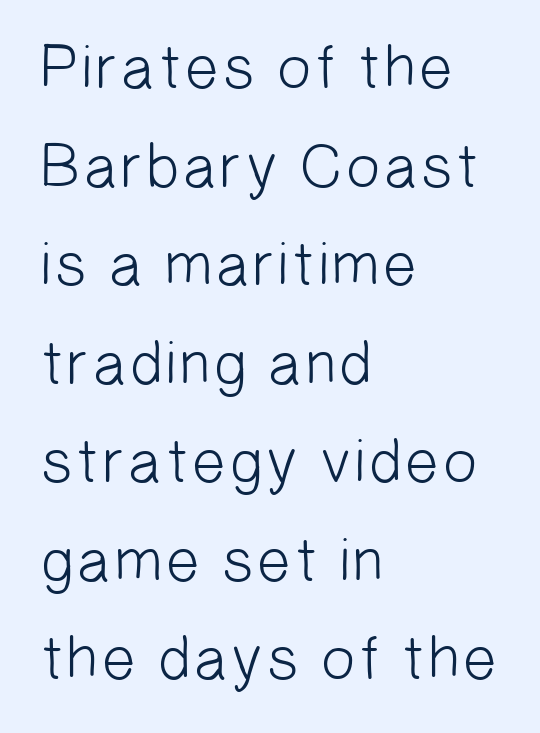
{"serif": "no", "bold": "no", "weight": "light", "width": "normal", "stroke_contrast": "low", "x_height": "medium", "monospaced": "no", "underline": "no", "align": "left", "line_spacing": "normal", "line_spacing_ratio": 1.59, "letter_spacing": "normal", "letter_spacing_em": 0.0, "glyph_px": 62}
